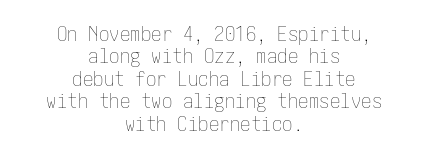
The image shows 21 px text type, upright; set centered, tight line spacing (1.07x), normal letter spacing, not underlined.
